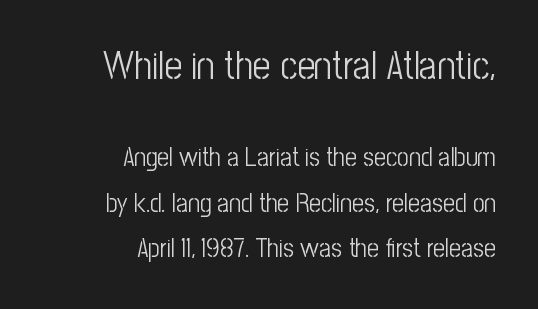
Q: Is the text bold? A: No.
Q: Is the text italic (slanted)? A: No, it is upright.
Q: Is the typeface a serif or a sans-serif typeface? A: Sans-serif.
Q: Is the text underlined? A: No.
Q: How is the paragraph aligned? A: Right-aligned.
Q: Is the spacing between letters normal or unusually wide? A: Normal.
Q: Which block of text is set in a larger size, the first (top) or the second (bottom)? A: The first (top) one.
Q: Width (condensed, normal, or wide)? A: Condensed.
Q: Stroke contrast? A: Low.
Q: x-height? A: Medium.
Q: Monospaced? A: No.
